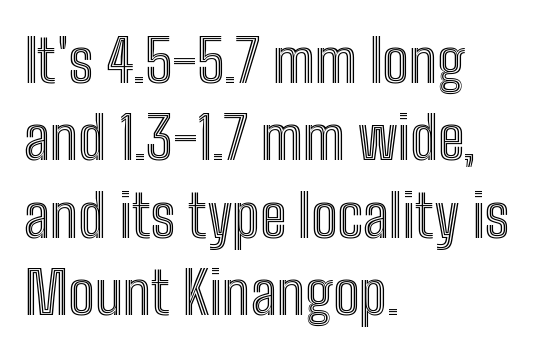
The image shows 59 px condensed type, upright; set left-aligned, normal line spacing (1.31x), normal letter spacing, not underlined; a medium x-height.
